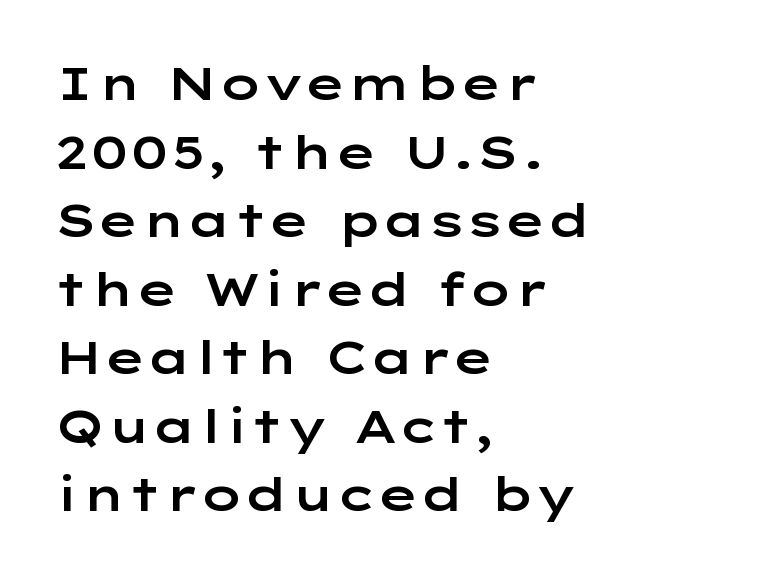
{"serif": "no", "italic": "no", "width": "wide", "stroke_contrast": "low", "x_height": "medium", "monospaced": "no", "underline": "no", "align": "left", "line_spacing": "normal", "line_spacing_ratio": 1.49, "letter_spacing": "normal", "letter_spacing_em": 0.0, "glyph_px": 46}
